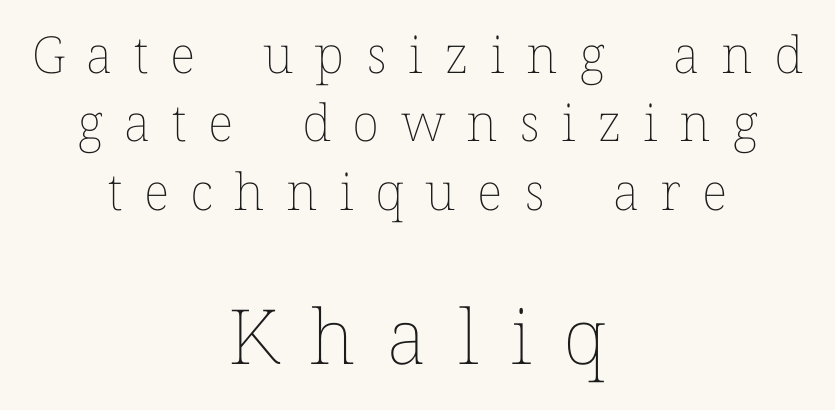
{"italic": "no", "bold": "no", "weight": "thin", "width": "normal", "stroke_contrast": "low", "x_height": "medium", "monospaced": "no", "underline": "no", "align": "center", "line_spacing": "normal", "line_spacing_ratio": 1.34, "letter_spacing": "wide", "letter_spacing_em": 0.42, "larger_block": "second", "size_ratio": 1.49, "glyph_px": 76}
